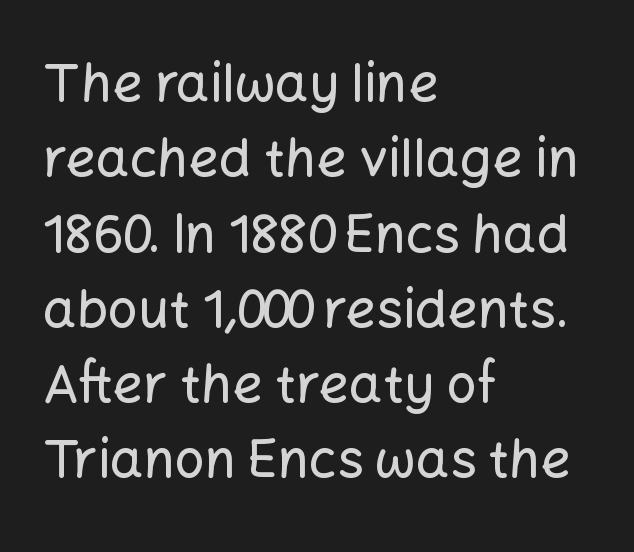
The image shows 53 px sans-serif type, upright; set left-aligned, normal line spacing (1.42x), normal letter spacing, not underlined; low stroke contrast and a medium x-height.
